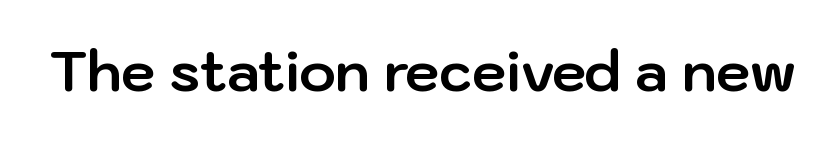
Unlike italic type, these characters show no tilt at all. Nothing unusual about the tracking: characters are spaced as the font intends. The type family on display is of the sans-serif kind. Looks like regular typesetting: each glyph gets only the width it needs.
